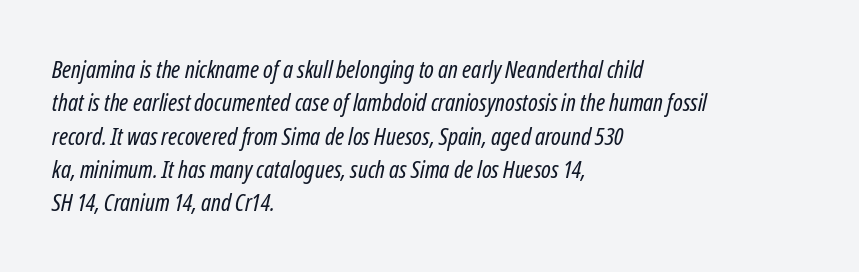
The image shows 24 px text type, italic (leaning right); set left-aligned, normal line spacing (1.39x), normal letter spacing, not underlined.
